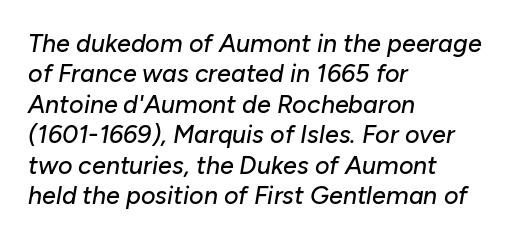
The image shows 25 px text type, italic (leaning right); set left-aligned, line spacing 1.22x, normal letter spacing, not underlined.
